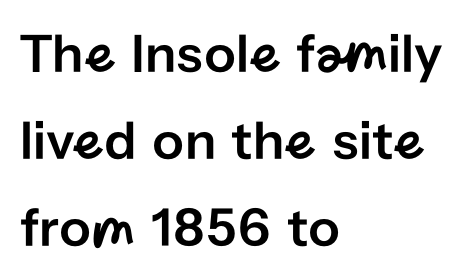
{"serif": "no", "italic": "no", "width": "normal", "stroke_contrast": "low", "x_height": "medium", "monospaced": "no", "underline": "no", "align": "left", "line_spacing": "normal", "line_spacing_ratio": 1.55, "letter_spacing": "normal", "letter_spacing_em": 0.0, "glyph_px": 56}
